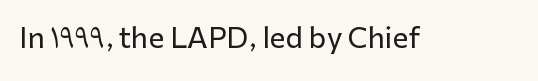
{"serif": "no", "italic": "no", "width": "normal", "stroke_contrast": "low", "x_height": "medium", "monospaced": "no", "underline": "no", "letter_spacing": "normal", "letter_spacing_em": 0.0, "glyph_px": 28}
